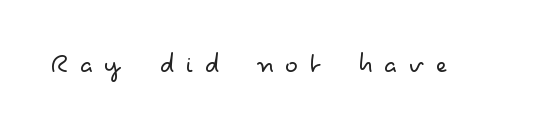
The image shows 31 px light, wide sans-serif type, upright; set unusually wide letter spacing (+0.36 em), not underlined; low stroke contrast and a small x-height.
